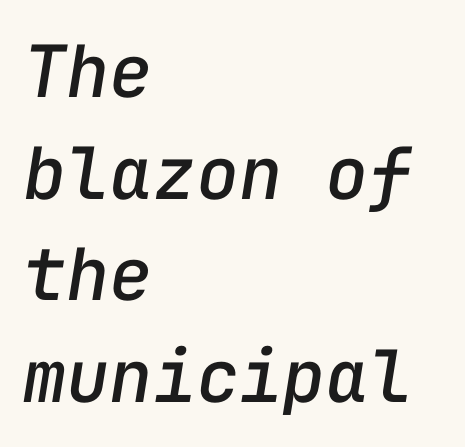
There's an unmistakable incline to the writing here. Is this a fixed-width face? Yes — each glyph sits in an identical cell. Glance below the letters and you will spot only blank space. Honestly, the row spacing looks completely unremarkable. The horizontal fit of the characters is conventional and even.
